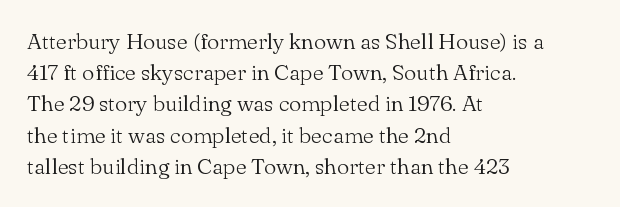
{"italic": "no", "bold": "no", "underline": "no", "align": "left", "line_spacing": "normal", "line_spacing_ratio": 1.42, "letter_spacing": "normal", "letter_spacing_em": 0.0, "glyph_px": 22}
